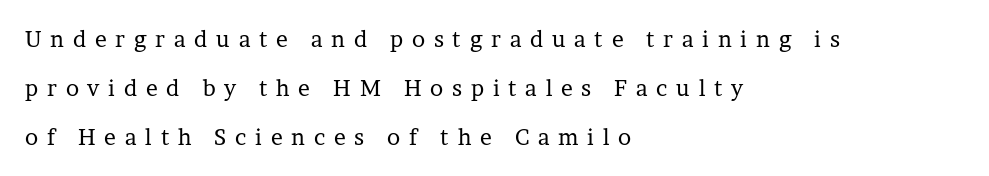
Whoever set this chose breathing room over compactness in the vertical rhythm. Descenders are the only things crossing below the line. A roman cut, with each character standing at attention. No extra ink here — the face is not bold.
